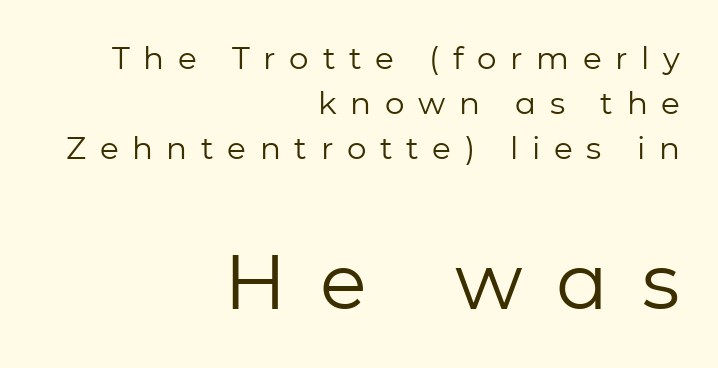
{"serif": "no", "italic": "no", "bold": "no", "weight": "regular", "width": "normal", "stroke_contrast": "low", "x_height": "medium", "monospaced": "no", "underline": "no", "align": "right", "line_spacing": "normal", "line_spacing_ratio": 1.45, "letter_spacing": "wide", "letter_spacing_em": 0.44, "larger_block": "second", "size_ratio": 2.48, "glyph_px": 77}
